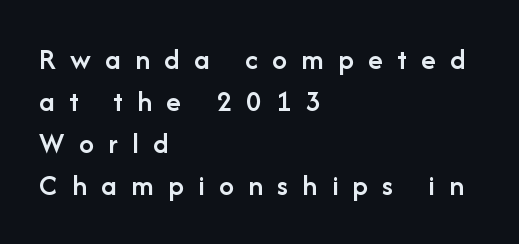
Q: Is the text bold? A: Semi-bold.
Q: Is the text italic (slanted)? A: No, it is upright.
Q: Is the typeface a serif or a sans-serif typeface? A: Sans-serif.
Q: Is the text underlined? A: No.
Q: How is the paragraph aligned? A: Left-aligned.
Q: Is the spacing between letters normal or unusually wide? A: Unusually wide.
Q: Is the spacing between lines tight, normal or loose? A: Normal.
Q: Width (condensed, normal, or wide)? A: Normal.
Q: Stroke contrast? A: Low.
Q: x-height? A: Medium.
Q: Monospaced? A: No.
